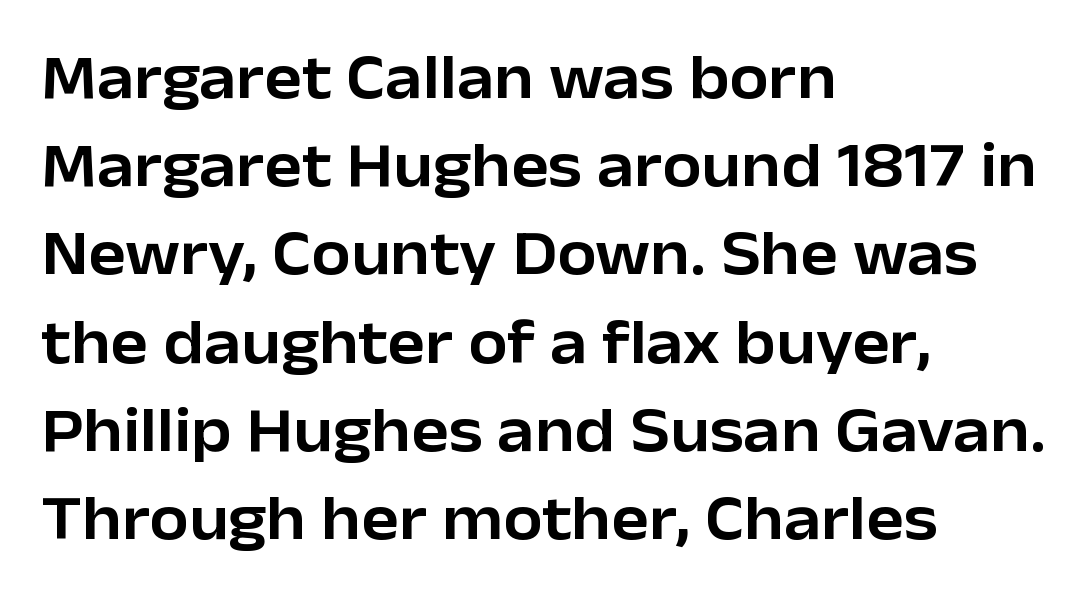
Q: Is the text italic (slanted)? A: No, it is upright.
Q: Is the typeface a serif or a sans-serif typeface? A: Sans-serif.
Q: Is the text underlined? A: No.
Q: How is the paragraph aligned? A: Left-aligned.
Q: Is the spacing between letters normal or unusually wide? A: Normal.
Q: Is the spacing between lines tight, normal or loose? A: Normal.
Q: Width (condensed, normal, or wide)? A: Normal.
Q: Stroke contrast? A: Low.
Q: x-height? A: Medium.
Q: Monospaced? A: No.
